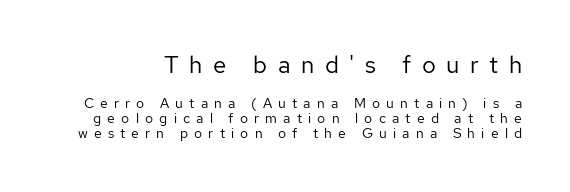
Q: Is the text bold? A: No.
Q: Is the text italic (slanted)? A: No, it is upright.
Q: Is the text underlined? A: No.
Q: Is the spacing between letters normal or unusually wide? A: Unusually wide.
Q: Is the spacing between lines tight, normal or loose? A: Tight.
Q: Which block of text is set in a larger size, the first (top) or the second (bottom)? A: The first (top) one.
